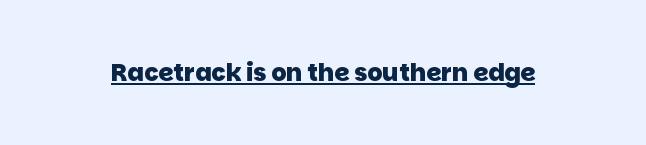
{"bold": "yes", "underline": "yes", "letter_spacing": "normal", "letter_spacing_em": 0.0, "glyph_px": 24}
